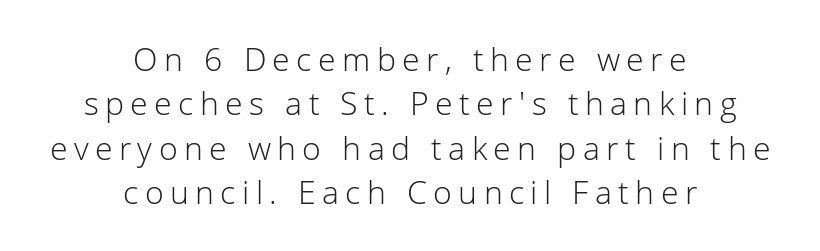
The image shows 32 px light sans-serif type, upright; set centered, normal line spacing (1.39x), unusually wide letter spacing (+0.2 em), not underlined; low stroke contrast and a medium x-height.
